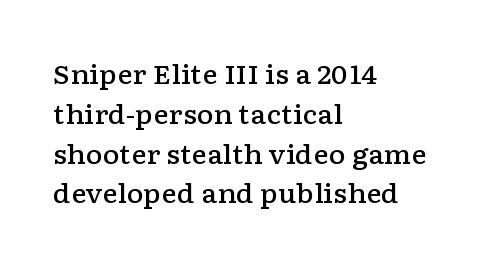
{"italic": "no", "bold": "semi", "underline": "no", "align": "left", "line_spacing": "normal", "line_spacing_ratio": 1.53, "letter_spacing": "normal", "letter_spacing_em": 0.0, "glyph_px": 26}
